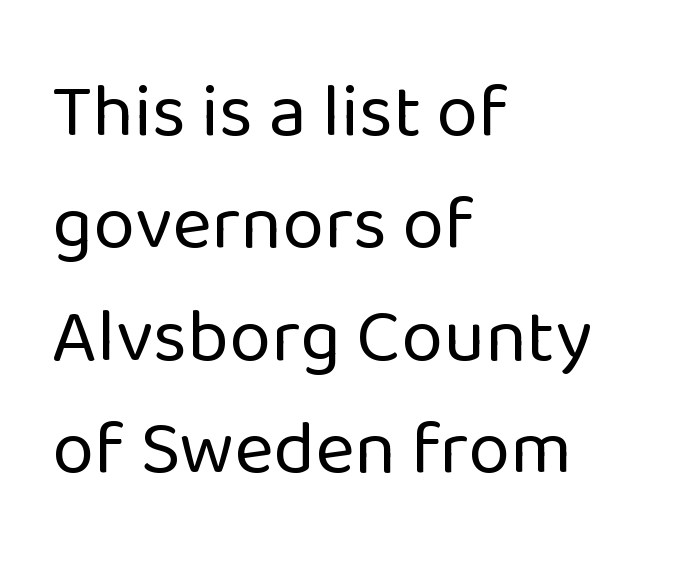
Q: Is the text bold? A: No.
Q: Is the text italic (slanted)? A: No, it is upright.
Q: Is the typeface a serif or a sans-serif typeface? A: Sans-serif.
Q: Is the text underlined? A: No.
Q: How is the paragraph aligned? A: Left-aligned.
Q: Is the spacing between letters normal or unusually wide? A: Normal.
Q: Is the spacing between lines tight, normal or loose? A: Normal.
Q: Width (condensed, normal, or wide)? A: Normal.
Q: Stroke contrast? A: Low.
Q: x-height? A: Medium.
Q: Monospaced? A: No.
